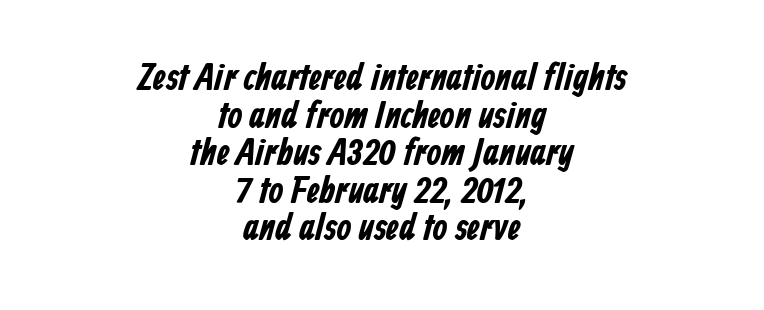
The image shows 38 px bold, condensed sans-serif type; set centered, tight line spacing (0.99x), normal letter spacing, not underlined; low stroke contrast and a medium x-height.
